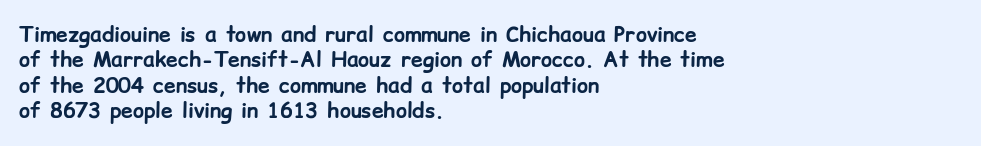
{"italic": "no", "bold": "yes", "underline": "no", "align": "left", "line_spacing_ratio": 1.21, "letter_spacing": "normal", "letter_spacing_em": 0.0, "glyph_px": 21}
